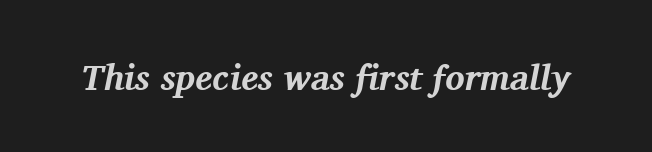
The image shows 36 px bold serif type, italic (leaning right); set normal letter spacing, not underlined; medium stroke contrast and a medium x-height.
